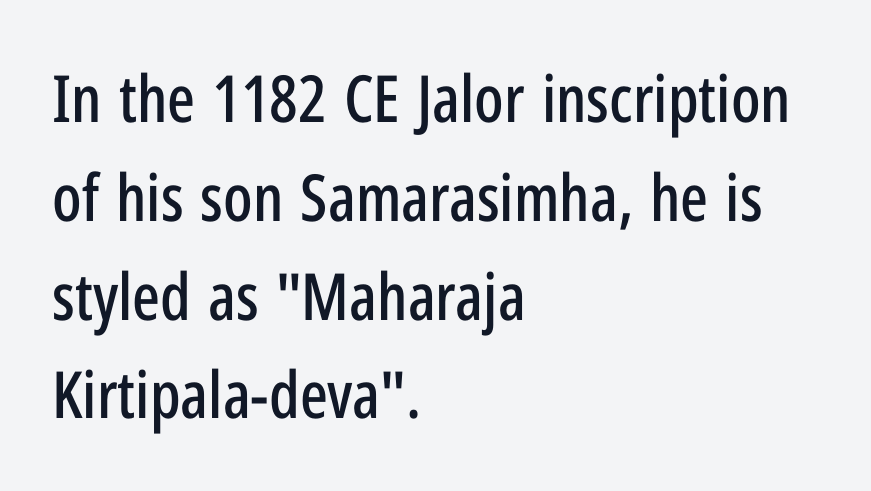
Q: Is the text italic (slanted)? A: No, it is upright.
Q: Is the typeface a serif or a sans-serif typeface? A: Sans-serif.
Q: Is the text underlined? A: No.
Q: How is the paragraph aligned? A: Left-aligned.
Q: Is the spacing between letters normal or unusually wide? A: Normal.
Q: Is the spacing between lines tight, normal or loose? A: Normal.
Q: Width (condensed, normal, or wide)? A: Condensed.
Q: Stroke contrast? A: Low.
Q: x-height? A: Medium.
Q: Monospaced? A: No.
